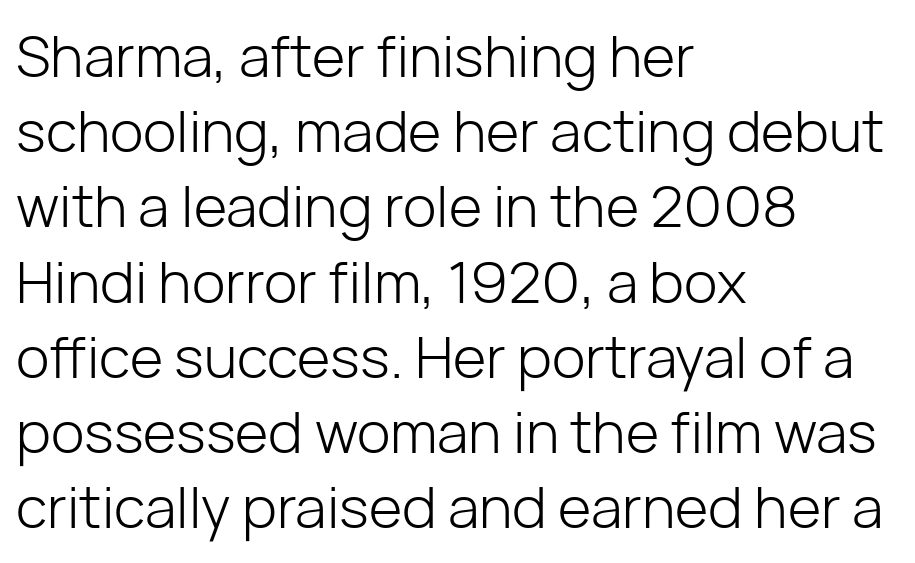
The image shows 57 px light sans-serif type, upright; set left-aligned, normal line spacing (1.32x), normal letter spacing, not underlined; low stroke contrast and a medium x-height.
